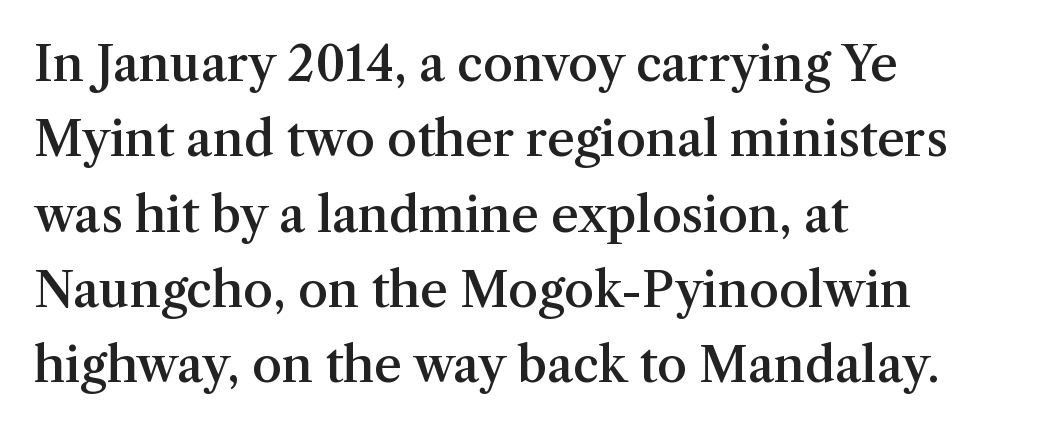
The image shows 48 px semibold serif type, upright; set left-aligned, normal line spacing (1.57x), normal letter spacing, not underlined; medium stroke contrast and a medium x-height.
